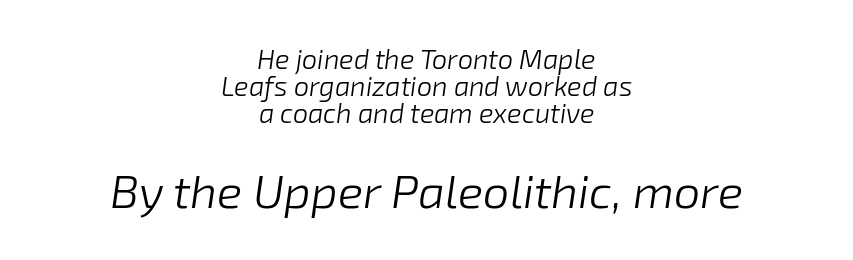
Q: Is the text bold? A: No.
Q: Is the text italic (slanted)? A: Yes, it leans right by about 8 degrees.
Q: Is the text underlined? A: No.
Q: How is the paragraph aligned? A: Centered.
Q: Is the spacing between letters normal or unusually wide? A: Normal.
Q: Is the spacing between lines tight, normal or loose? A: Tight.
Q: Which block of text is set in a larger size, the first (top) or the second (bottom)? A: The second (bottom) one.
Q: Width (condensed, normal, or wide)? A: Normal.
Q: Stroke contrast? A: Low.
Q: x-height? A: Medium.
Q: Monospaced? A: No.
